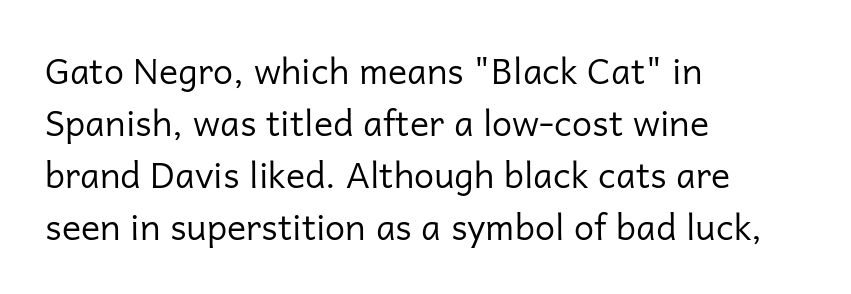
Q: Is the text bold? A: No.
Q: Is the text italic (slanted)? A: No, it is upright.
Q: Is the typeface a serif or a sans-serif typeface? A: Sans-serif.
Q: Is the text underlined? A: No.
Q: How is the paragraph aligned? A: Left-aligned.
Q: Is the spacing between letters normal or unusually wide? A: Normal.
Q: Is the spacing between lines tight, normal or loose? A: Normal.
Q: Width (condensed, normal, or wide)? A: Normal.
Q: Stroke contrast? A: Low.
Q: x-height? A: Medium.
Q: Monospaced? A: No.
